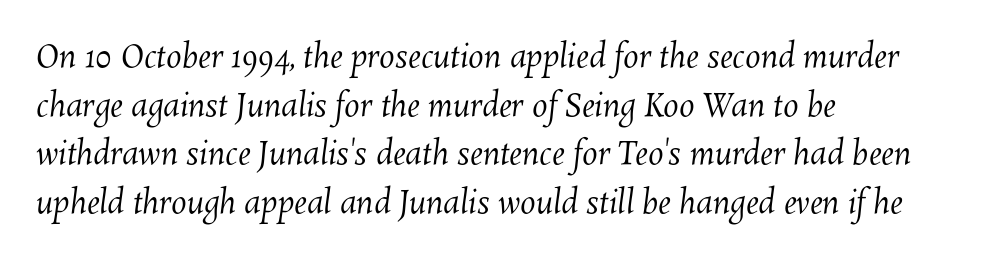
Q: Is the text bold? A: No.
Q: Is the text underlined? A: No.
Q: How is the paragraph aligned? A: Left-aligned.
Q: Is the spacing between letters normal or unusually wide? A: Normal.
Q: Is the spacing between lines tight, normal or loose? A: Normal.
Q: Width (condensed, normal, or wide)? A: Normal.
Q: Stroke contrast? A: Medium.
Q: x-height? A: Medium.
Q: Monospaced? A: No.
